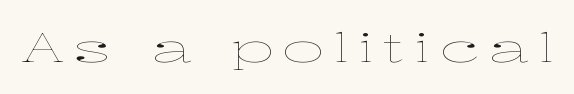
{"italic": "no", "bold": "no", "weight": "thin", "width": "wide", "stroke_contrast": "low", "x_height": "medium", "monospaced": "no", "underline": "no", "letter_spacing": "wide", "letter_spacing_em": 0.22, "glyph_px": 41}
